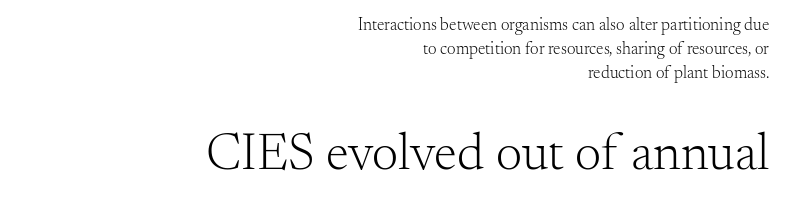
The image shows 52 px light serif type, upright; set right-aligned, normal line spacing (1.4x), normal letter spacing, not underlined; the second (bottom) block is 3.06x larger; medium stroke contrast and a small x-height.
